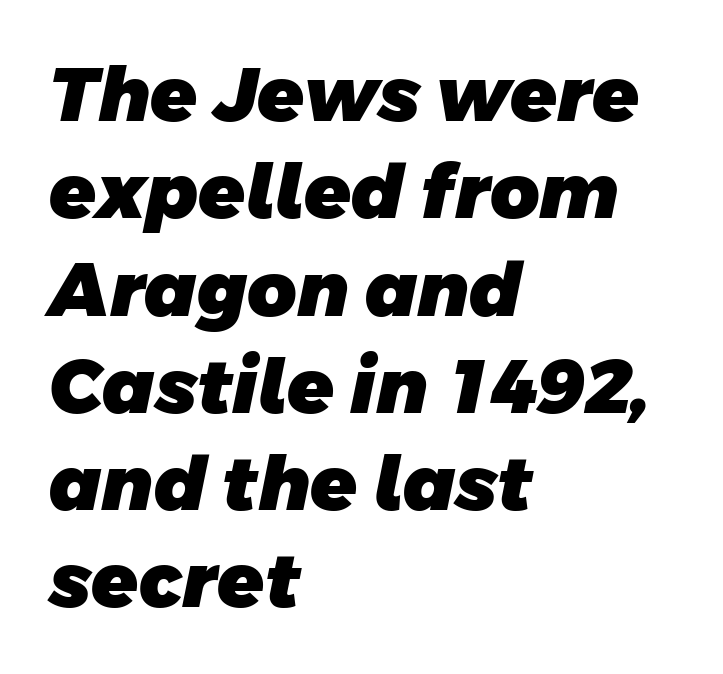
The zone under the glyphs is completely vacant. Its strokes are broad and dark, the hallmark of bold type. How are the letters spaced? Ordinarily, with no added tracking. What kind of face is this? One without serifs — a sans. Character widths vary here, with narrow letters taking less room than wide ones.
